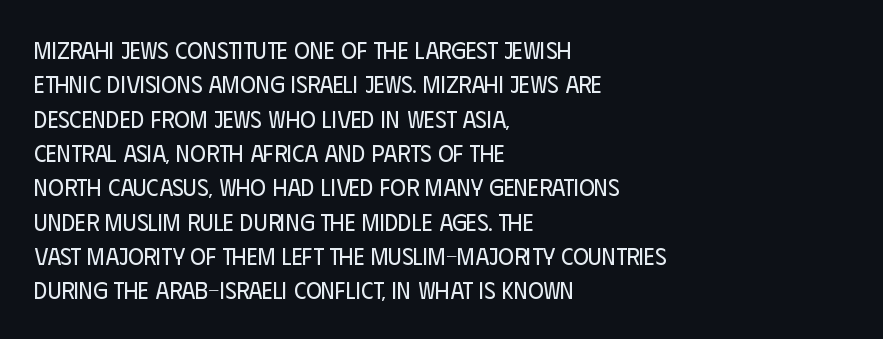
Q: Is the text bold? A: No.
Q: Is the text italic (slanted)? A: No, it is upright.
Q: Is the text underlined? A: No.
Q: How is the paragraph aligned? A: Left-aligned.
Q: Is the spacing between letters normal or unusually wide? A: Normal.
Q: Is the spacing between lines tight, normal or loose? A: Normal.
